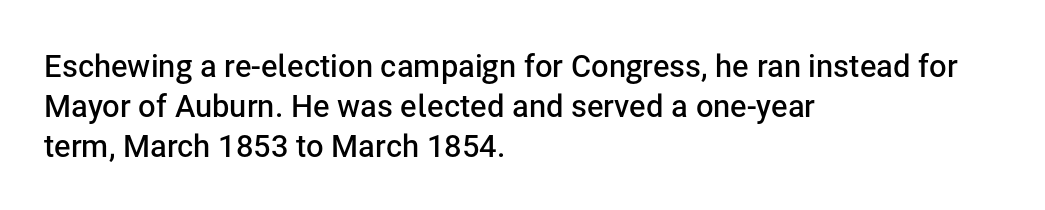
{"serif": "no", "italic": "no", "bold": "semi", "weight": "semibold", "width": "normal", "stroke_contrast": "low", "x_height": "medium", "monospaced": "no", "underline": "no", "align": "left", "line_spacing": "normal", "line_spacing_ratio": 1.29, "letter_spacing": "normal", "letter_spacing_em": 0.0, "glyph_px": 31}
